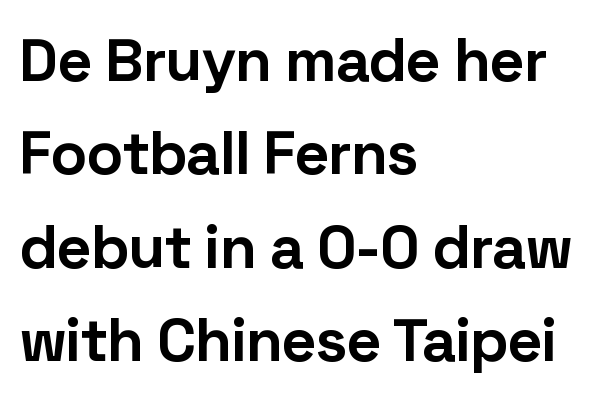
{"serif": "no", "italic": "no", "bold": "yes", "weight": "bold", "width": "normal", "stroke_contrast": "low", "x_height": "medium", "monospaced": "no", "underline": "no", "align": "left", "line_spacing": "normal", "line_spacing_ratio": 1.53, "letter_spacing": "normal", "letter_spacing_em": 0.0, "glyph_px": 61}
